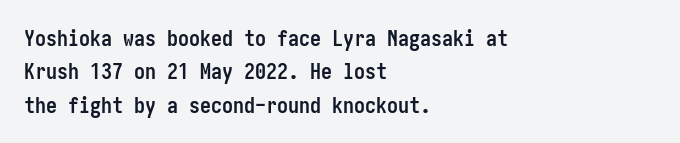
Q: Is the text bold? A: Yes.
Q: Is the text italic (slanted)? A: No, it is upright.
Q: Is the text underlined? A: No.
Q: How is the paragraph aligned? A: Left-aligned.
Q: Is the spacing between letters normal or unusually wide? A: Normal.
Q: Is the spacing between lines tight, normal or loose? A: Normal.
